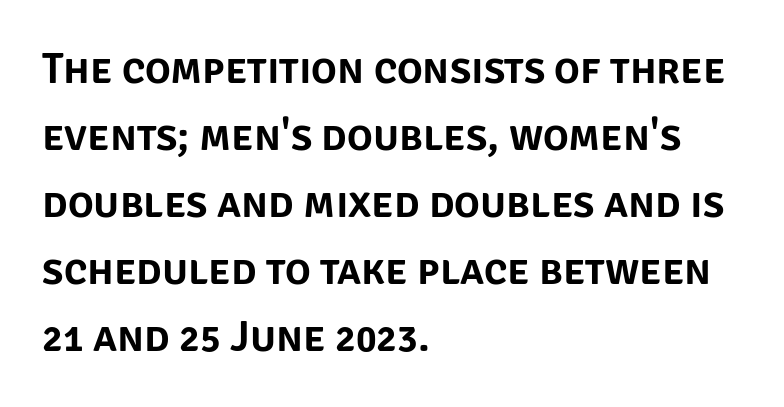
Descenders hang freely into open space. Varying glyph widths throughout — classic text-font behaviour. Each letter's strokes conclude bluntly, with no projecting serifs. Tall strokes in this sample are plumb rather than angled. The passage shown stacks its lines at a standard gap. Caption: standard tracking, unaltered.
